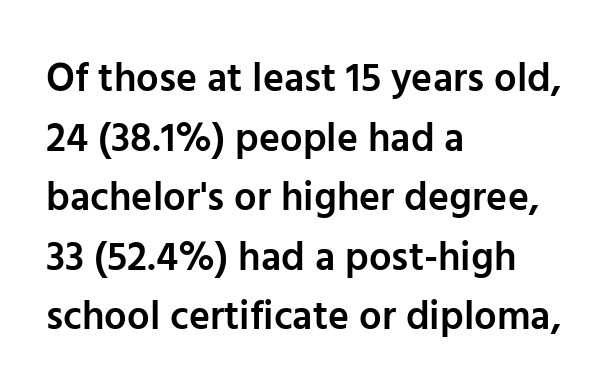
The image shows 40 px semibold sans-serif type, upright; set left-aligned, normal line spacing (1.49x), normal letter spacing, not underlined; low stroke contrast and a medium x-height.
